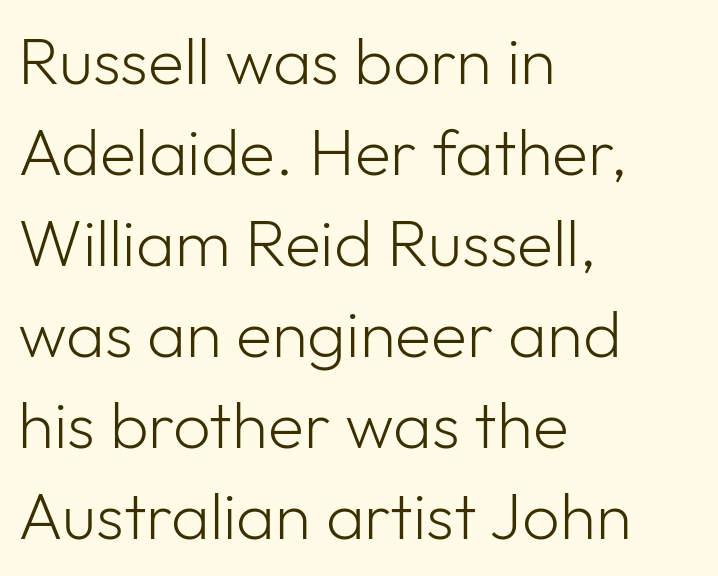
{"serif": "no", "italic": "no", "bold": "no", "weight": "light", "width": "normal", "stroke_contrast": "low", "x_height": "medium", "monospaced": "no", "underline": "no", "align": "left", "line_spacing": "normal", "line_spacing_ratio": 1.38, "letter_spacing": "normal", "letter_spacing_em": 0.0, "glyph_px": 66}
